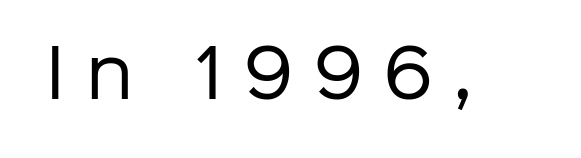
The image shows 65 px regular-weight sans-serif type, upright; set unusually wide letter spacing (+0.33 em), not underlined; low stroke contrast and a medium x-height.
